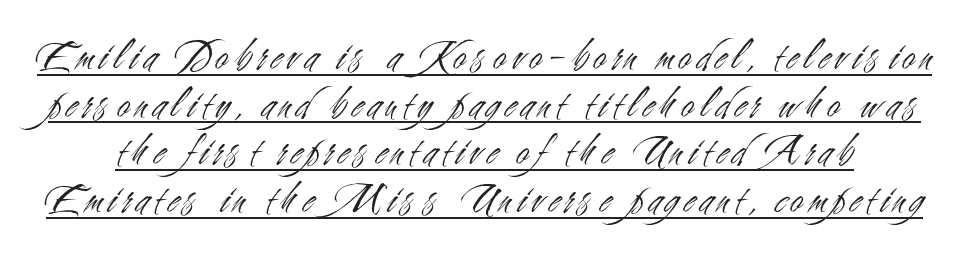
The image shows 45 px light, condensed sans-serif type; set tight line spacing (1.06x), underlined; medium stroke contrast and a small x-height.
